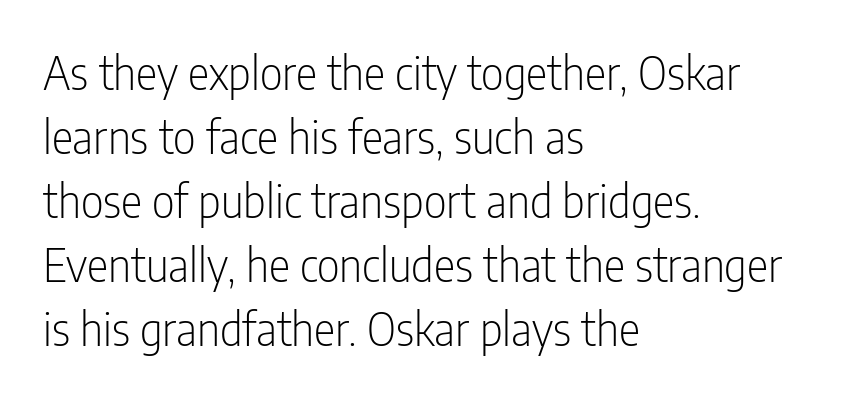
{"serif": "no", "italic": "no", "bold": "no", "weight": "light", "width": "condensed", "stroke_contrast": "low", "x_height": "medium", "monospaced": "no", "underline": "no", "align": "left", "line_spacing": "normal", "line_spacing_ratio": 1.42, "letter_spacing": "normal", "letter_spacing_em": 0.0, "glyph_px": 45}
